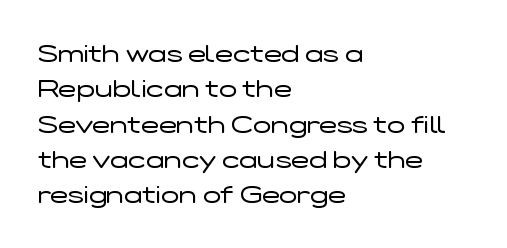
Tracking value appears to be zero — textbook default spacing. Posture: straight, roman, zero tilt. Leftover space on each line is placed entirely after the last word. This is not heavy type; no bold has been used.
